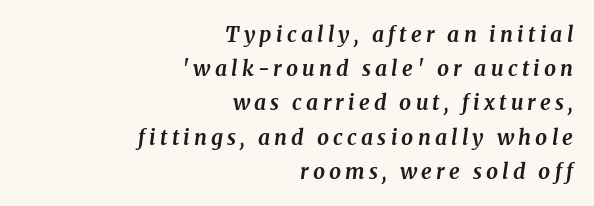
The image shows 21 px bold type, italic (leaning right); set right-aligned, normal line spacing (1.63x), unusually wide letter spacing (+0.2 em), not underlined.
